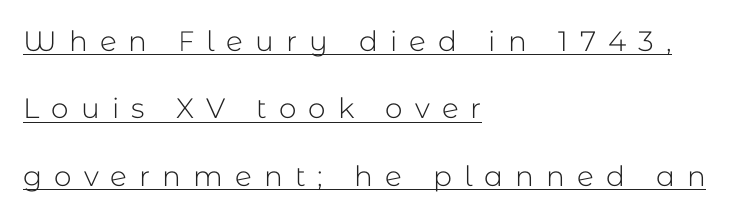
Q: Is the text bold? A: No.
Q: Is the text italic (slanted)? A: No, it is upright.
Q: Is the typeface a serif or a sans-serif typeface? A: Sans-serif.
Q: Is the text underlined? A: Yes.
Q: How is the paragraph aligned? A: Left-aligned.
Q: Is the spacing between letters normal or unusually wide? A: Unusually wide.
Q: Is the spacing between lines tight, normal or loose? A: Loose.
Q: Width (condensed, normal, or wide)? A: Normal.
Q: Stroke contrast? A: Low.
Q: x-height? A: Medium.
Q: Monospaced? A: No.
